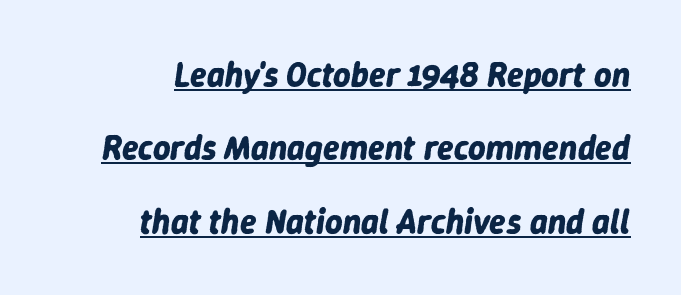
The image shows 34 px bold type, italic (leaning right); set right-aligned, loose line spacing (2.16x), normal letter spacing, underlined; low stroke contrast and a medium x-height.
